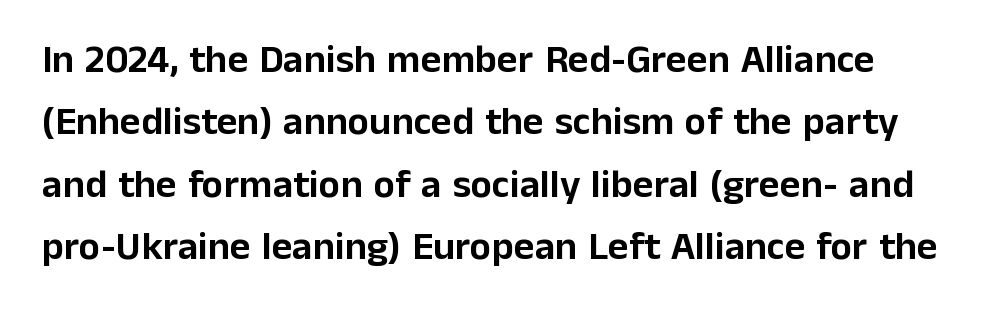
Q: Is the text italic (slanted)? A: No, it is upright.
Q: Is the typeface a serif or a sans-serif typeface? A: Sans-serif.
Q: Is the text underlined? A: No.
Q: Is the spacing between letters normal or unusually wide? A: Normal.
Q: Is the spacing between lines tight, normal or loose? A: Normal.
Q: Width (condensed, normal, or wide)? A: Normal.
Q: Stroke contrast? A: Low.
Q: x-height? A: Medium.
Q: Monospaced? A: No.
